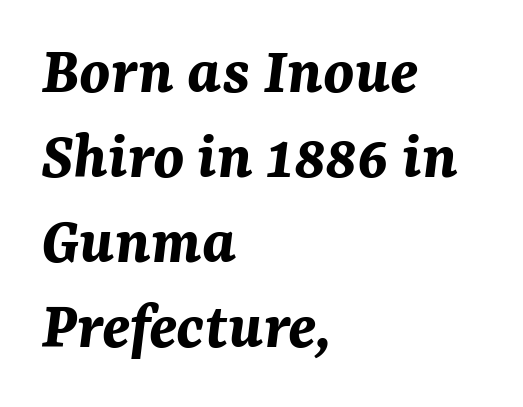
Leftover space on each line is placed entirely after the last word. Spacing between characters is what you'd get straight out of the box. Looks like regular typesetting: each glyph gets only the width it needs. Weight check: bold — yes, fully.
